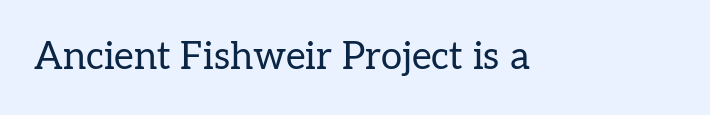
Q: Is the text bold? A: No.
Q: Is the text italic (slanted)? A: No, it is upright.
Q: Is the typeface a serif or a sans-serif typeface? A: Serif.
Q: Is the text underlined? A: No.
Q: Is the spacing between letters normal or unusually wide? A: Normal.
Q: Width (condensed, normal, or wide)? A: Normal.
Q: Stroke contrast? A: Low.
Q: x-height? A: Medium.
Q: Monospaced? A: No.
